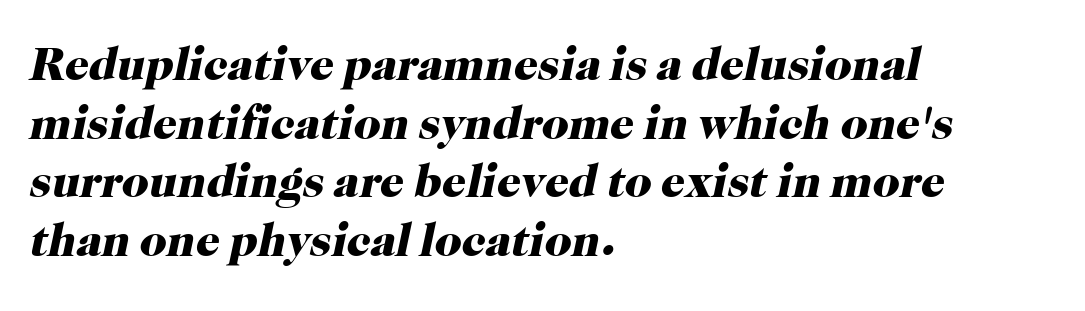
{"serif": "yes", "italic": "yes", "lean": "right", "slant_degrees": 12, "bold": "yes", "weight": "heavy", "width": "normal", "stroke_contrast": "high", "x_height": "medium", "monospaced": "no", "underline": "no", "align": "left", "line_spacing": "normal", "line_spacing_ratio": 1.25, "letter_spacing": "normal", "letter_spacing_em": 0.0, "glyph_px": 47}
